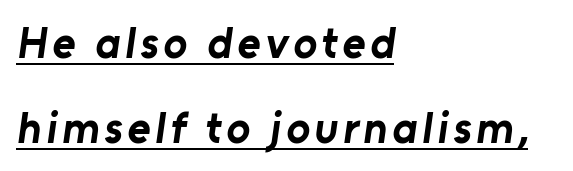
The image shows 44 px bold sans-serif type; set left-aligned, loose line spacing (1.94x), underlined; low stroke contrast and a medium x-height.
